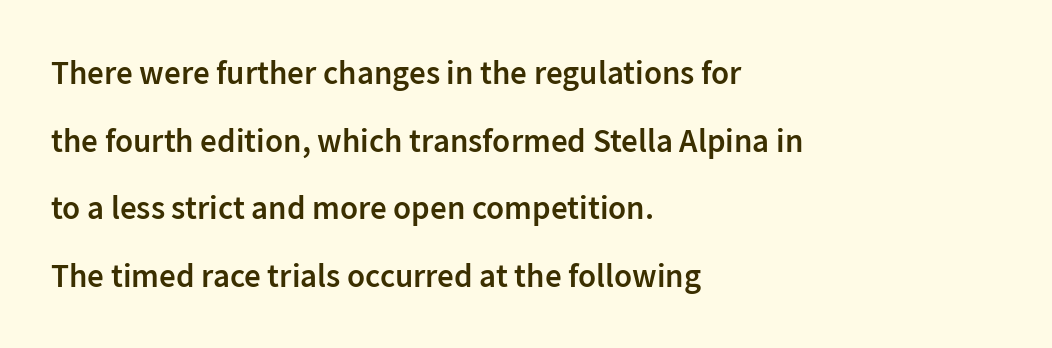
{"serif": "no", "italic": "no", "bold": "semi", "weight": "semibold", "width": "normal", "stroke_contrast": "low", "x_height": "medium", "monospaced": "no", "underline": "no", "align": "left", "line_spacing": "loose", "line_spacing_ratio": 2.05, "letter_spacing": "normal", "letter_spacing_em": 0.0, "glyph_px": 33}
